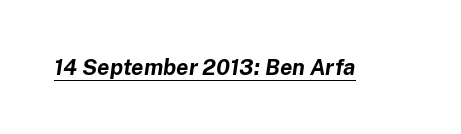
The image shows 22 px bold type, italic (leaning right); set normal letter spacing, underlined.
